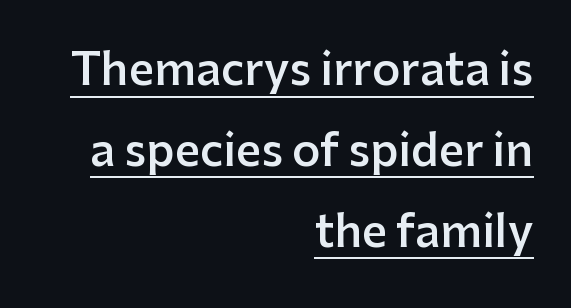
Q: Is the text bold? A: Semi-bold.
Q: Is the text italic (slanted)? A: No, it is upright.
Q: Is the typeface a serif or a sans-serif typeface? A: Sans-serif.
Q: Is the text underlined? A: Yes.
Q: How is the paragraph aligned? A: Right-aligned.
Q: Is the spacing between letters normal or unusually wide? A: Normal.
Q: Width (condensed, normal, or wide)? A: Normal.
Q: Stroke contrast? A: Low.
Q: x-height? A: Medium.
Q: Monospaced? A: No.
